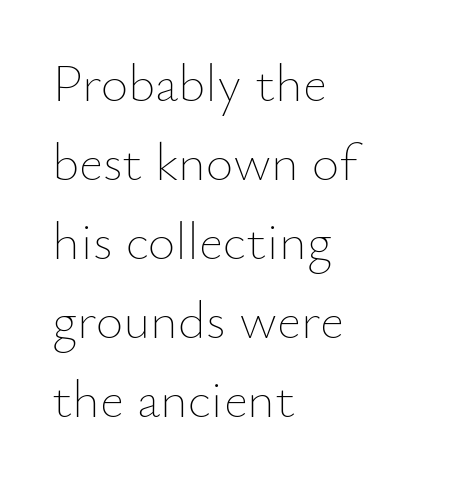
The image shows 53 px thin type, upright; set left-aligned, normal line spacing (1.49x), normal letter spacing, not underlined; low stroke contrast and a small x-height.
